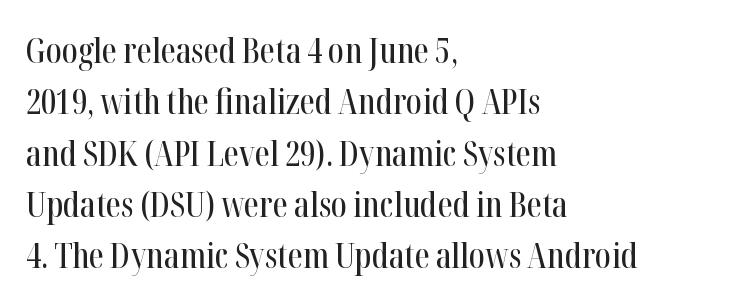
Q: Is the text italic (slanted)? A: No, it is upright.
Q: Is the typeface a serif or a sans-serif typeface? A: Serif.
Q: Is the text underlined? A: No.
Q: How is the paragraph aligned? A: Left-aligned.
Q: Is the spacing between letters normal or unusually wide? A: Normal.
Q: Is the spacing between lines tight, normal or loose? A: Normal.
Q: Width (condensed, normal, or wide)? A: Condensed.
Q: Stroke contrast? A: High.
Q: x-height? A: Medium.
Q: Monospaced? A: No.
